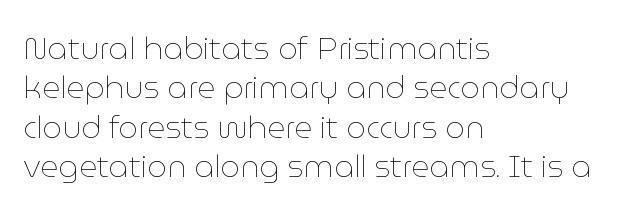
The text block is weighted toward the left margin, trailing off unevenly rightward. The letterforms sit shoulder to shoulder at normal distance. Nope, not italic — everything's standing straight. Vertically, the passage feels balanced, rows spaced as you'd expect.
